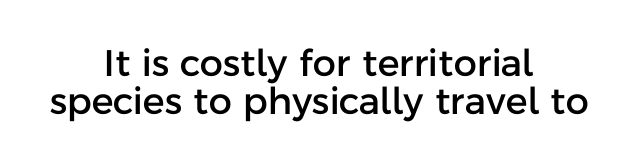
The image shows 37 px sans-serif type, upright; set centered, tight line spacing (1.03x), normal letter spacing, not underlined; low stroke contrast and a medium x-height.
